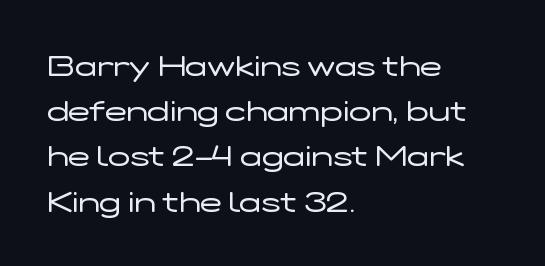
Q: Is the text bold? A: No.
Q: Is the text italic (slanted)? A: No, it is upright.
Q: Is the typeface a serif or a sans-serif typeface? A: Sans-serif.
Q: Is the text underlined? A: No.
Q: How is the paragraph aligned? A: Left-aligned.
Q: Is the spacing between letters normal or unusually wide? A: Normal.
Q: Is the spacing between lines tight, normal or loose? A: Normal.
Q: Width (condensed, normal, or wide)? A: Wide.
Q: Stroke contrast? A: Low.
Q: x-height? A: Medium.
Q: Monospaced? A: No.
